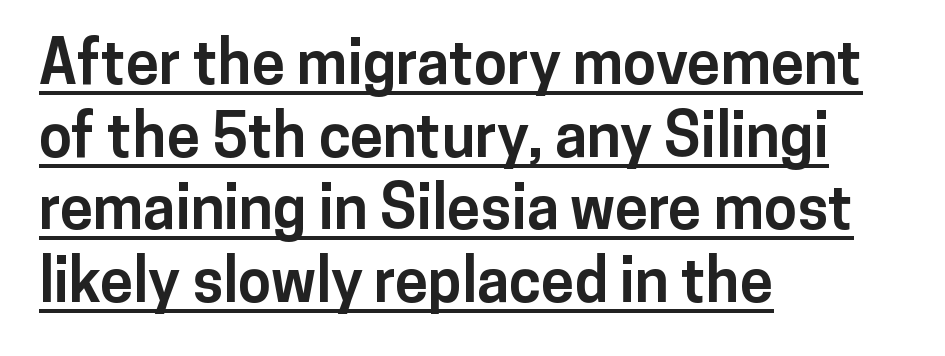
Leftover space on each line is placed entirely after the last word. The glyphs are accompanied by a horizontal stroke just below them. Regarding serifs, this sample does without them. Emphasis by weight is at full strength: bold.
